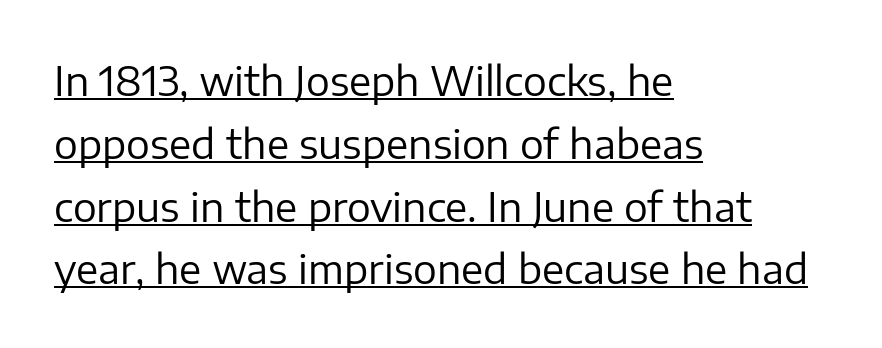
Q: Is the text bold? A: No.
Q: Is the text italic (slanted)? A: No, it is upright.
Q: Is the typeface a serif or a sans-serif typeface? A: Sans-serif.
Q: Is the text underlined? A: Yes.
Q: How is the paragraph aligned? A: Left-aligned.
Q: Is the spacing between letters normal or unusually wide? A: Normal.
Q: Is the spacing between lines tight, normal or loose? A: Normal.
Q: Width (condensed, normal, or wide)? A: Normal.
Q: Stroke contrast? A: Low.
Q: x-height? A: Medium.
Q: Monospaced? A: No.
